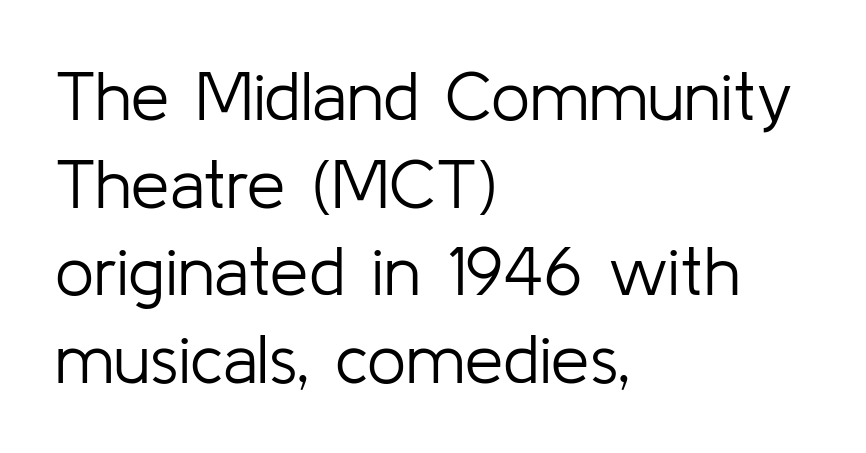
The type is set solid horizontally, with unmodified tracking. Ordinary non-slanted type is in use. The cut favours lightness, reaching ordinary text weight at its darkest. One glance says typical: line gaps are just what's usual. Does the copy run flush right? No — it runs flush left. Letters rest on an invisible, unmarked baseline.
